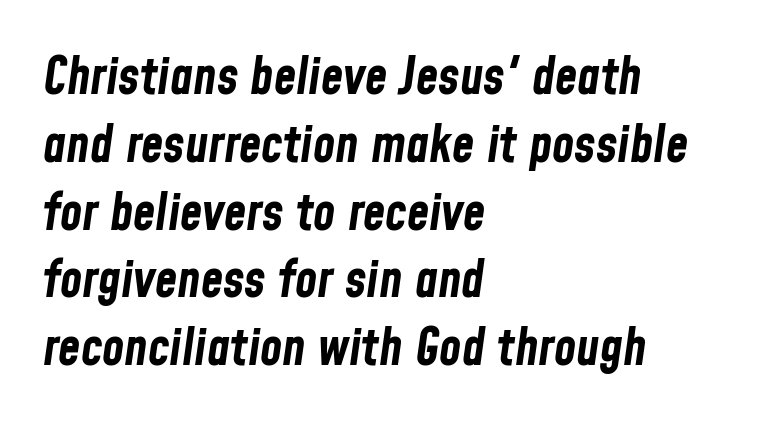
Emphasis-style slanted type is in use. There is no visible air inserted between adjacent glyphs. Horizontally, the lines are justified to the leading edge only. Proportional: the letters do not fall into vertical columns.
